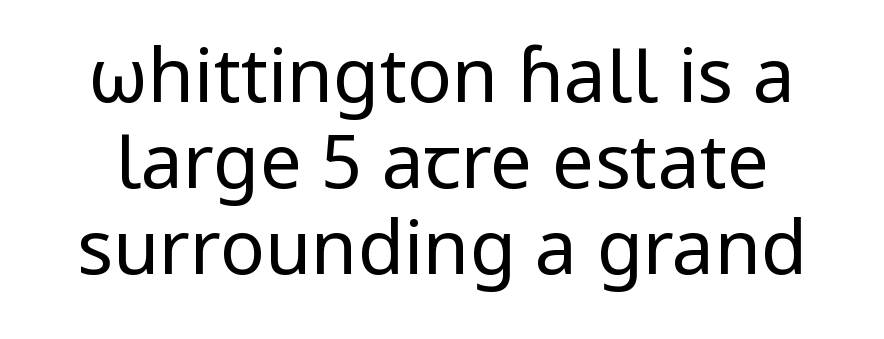
A typesetter would call this proportional, since set widths differ per character. Italic: no, the glyphs are upright roman. A bare baseline throughout the passage. The gaps between neighbouring characters are ordinary and unremarkable. The strokes carry an ordinary text weight at most. The characters display no serif detailing; their extremities are plain.
